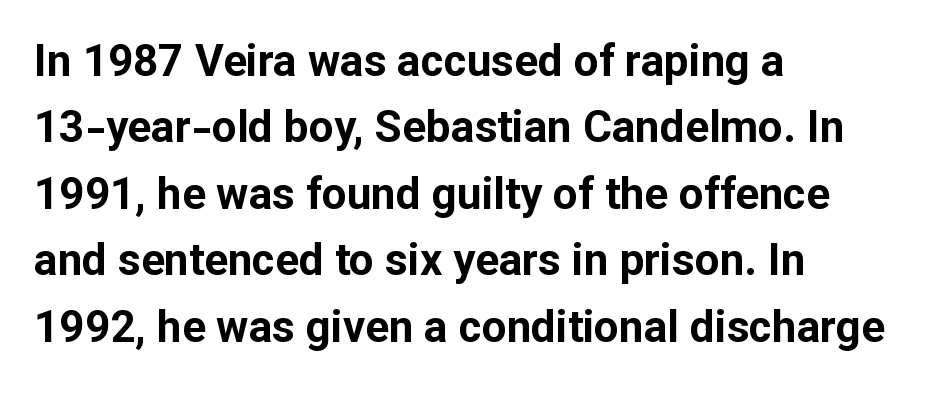
{"serif": "no", "italic": "no", "bold": "yes", "weight": "bold", "width": "normal", "stroke_contrast": "low", "x_height": "medium", "monospaced": "no", "underline": "no", "align": "left", "line_spacing": "normal", "line_spacing_ratio": 1.51, "letter_spacing": "normal", "letter_spacing_em": 0.0, "glyph_px": 44}
